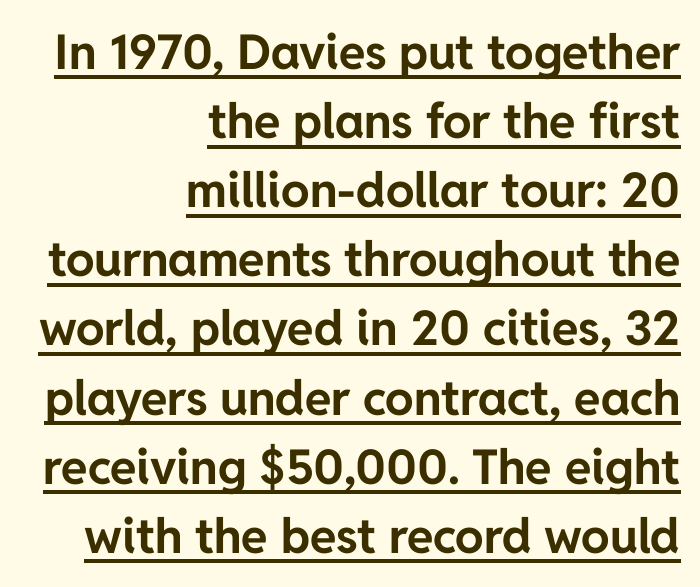
Unlike italic type, these characters show no tilt at all. Baseline-to-baseline distance is the conventional proportion of letter height. Do the characters align in a grid? No, the font is proportional. Serifs: no, the terminals of the letterforms are clean.
